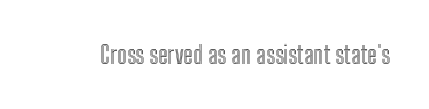
The image shows 25 px text type, upright; set normal letter spacing, not underlined.
